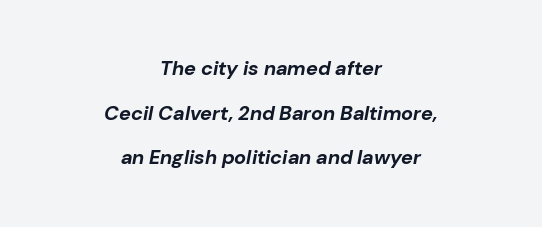
The image shows 20 px bold type, italic (leaning right); set centered, loose line spacing (2.23x), normal letter spacing, not underlined.
